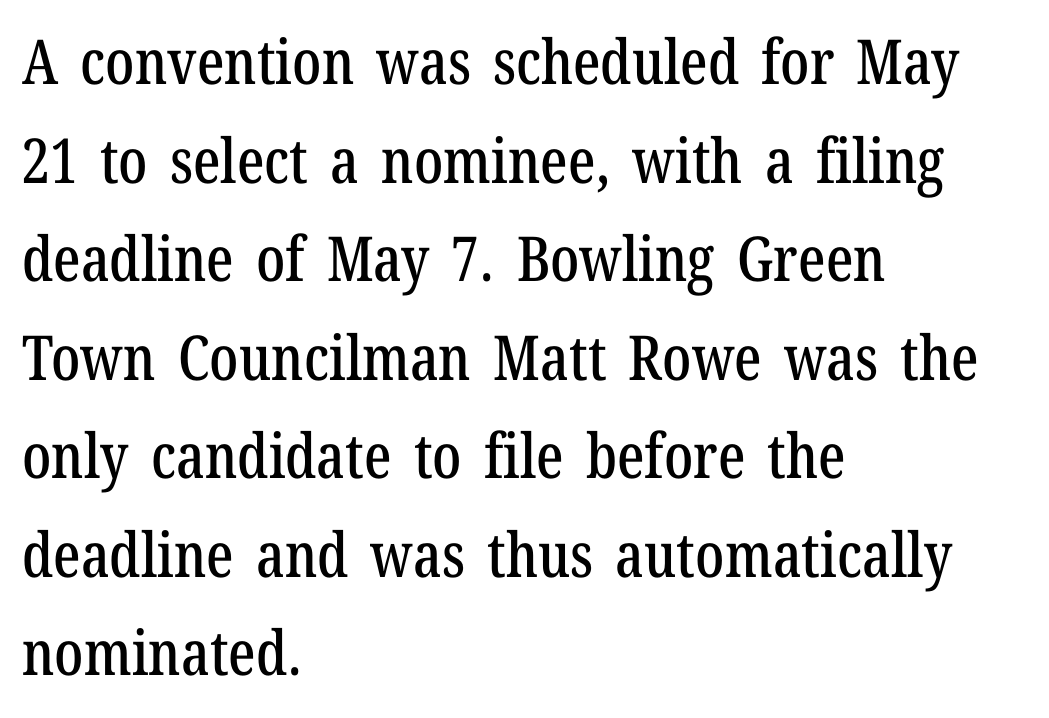
Q: Is the text italic (slanted)? A: No, it is upright.
Q: Is the typeface a serif or a sans-serif typeface? A: Serif.
Q: Is the text underlined? A: No.
Q: How is the paragraph aligned? A: Left-aligned.
Q: Is the spacing between letters normal or unusually wide? A: Normal.
Q: Is the spacing between lines tight, normal or loose? A: Normal.
Q: Width (condensed, normal, or wide)? A: Condensed.
Q: Stroke contrast? A: Low.
Q: x-height? A: Medium.
Q: Monospaced? A: No.
